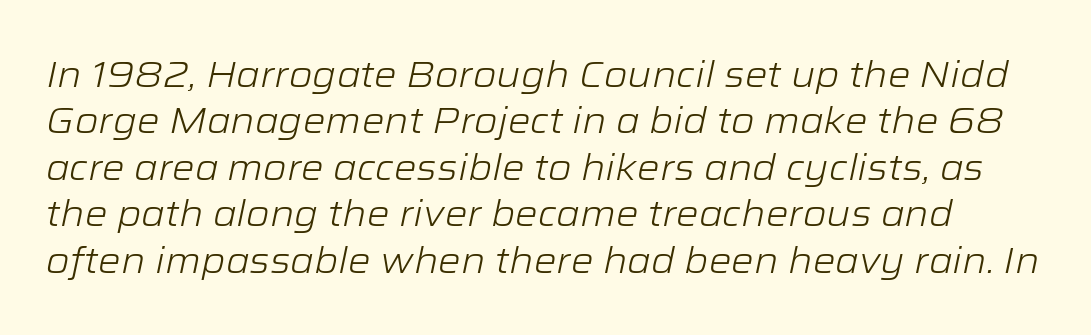
The image shows 36 px light, wide type, italic (leaning right); set normal line spacing (1.29x), normal letter spacing, not underlined; low stroke contrast and a medium x-height.
